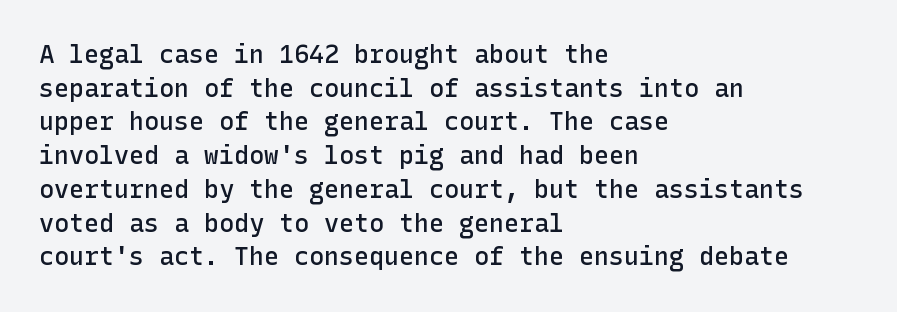
The image shows 25 px text type, upright; set left-aligned, normal line spacing (1.35x), normal letter spacing, not underlined.
